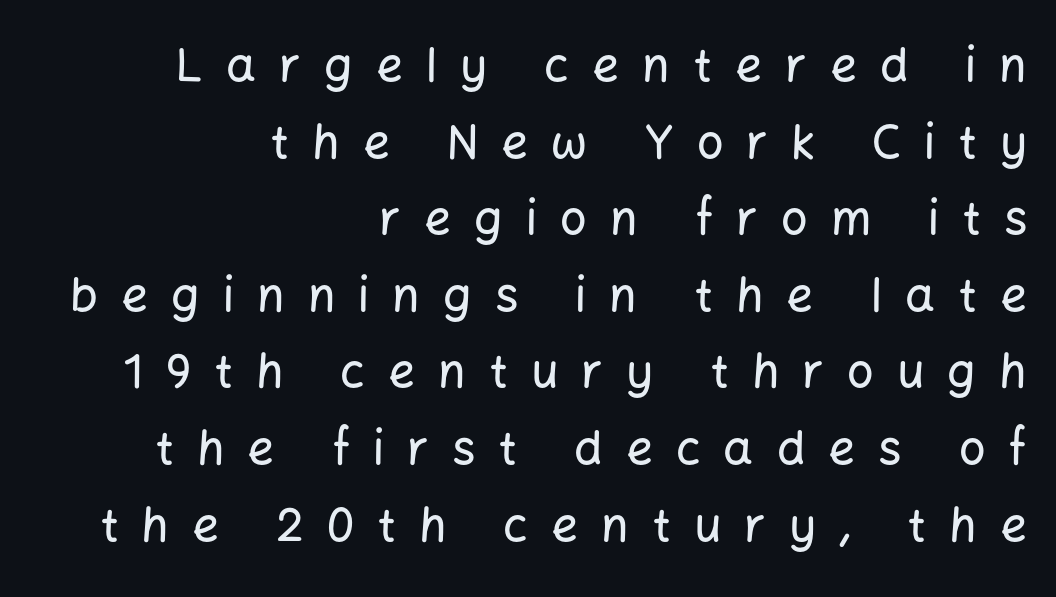
{"serif": "no", "italic": "no", "width": "normal", "stroke_contrast": "low", "x_height": "medium", "monospaced": "no", "underline": "no", "align": "right", "line_spacing": "normal", "line_spacing_ratio": 1.63, "letter_spacing": "wide", "letter_spacing_em": 0.49, "glyph_px": 47}
